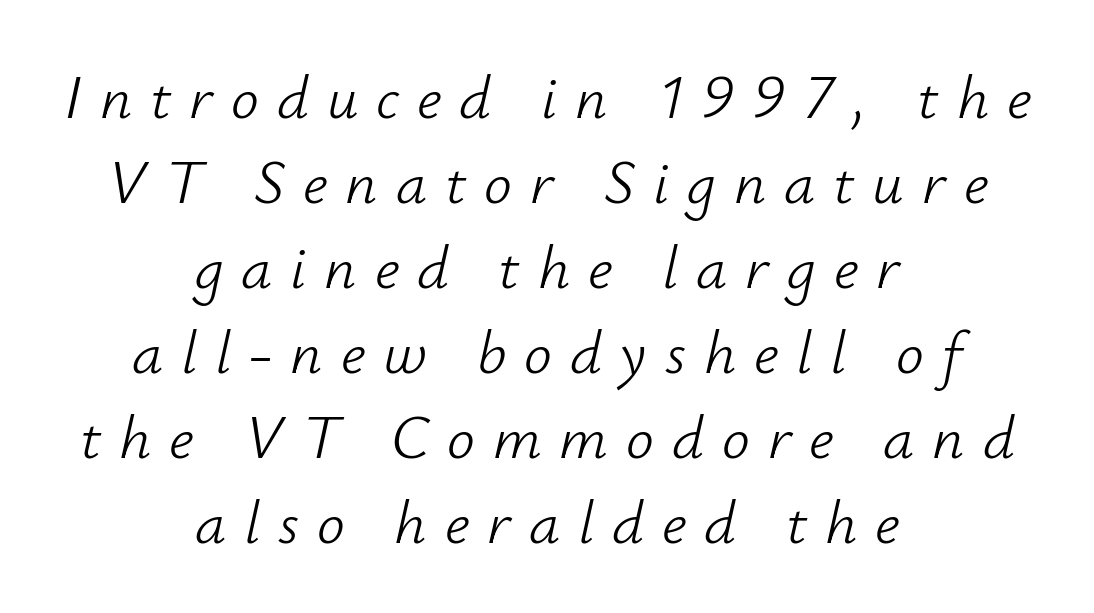
{"italic": "yes", "lean": "right", "slant_degrees": 12, "bold": "no", "weight": "light", "width": "normal", "stroke_contrast": "low", "x_height": "small", "monospaced": "no", "underline": "no", "align": "center", "line_spacing": "normal", "line_spacing_ratio": 1.37, "letter_spacing": "wide", "letter_spacing_em": 0.29, "glyph_px": 62}
